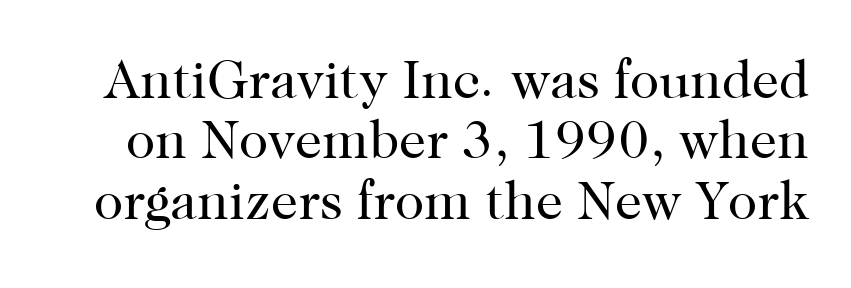
Baseline-to-baseline distance is barely more than the letter height. Summary of weight: not heavy and not bold. The gaps between neighbouring characters are ordinary and unremarkable. Stroke terminals: seriffed.
